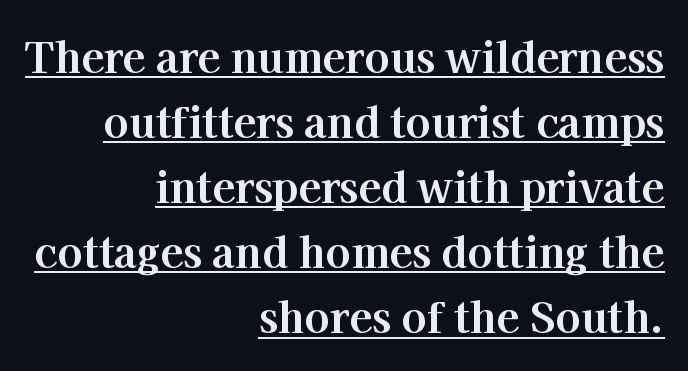
Character widths vary here, with narrow letters taking less room than wide ones. The rendering keeps characters at their native spacing. Right-aligned paragraph, ragged on the left. Notice how the stems are strictly vertical — no italics here. Baseline-to-baseline distance is the conventional proportion of letter height. Underlining? Definitely there.
